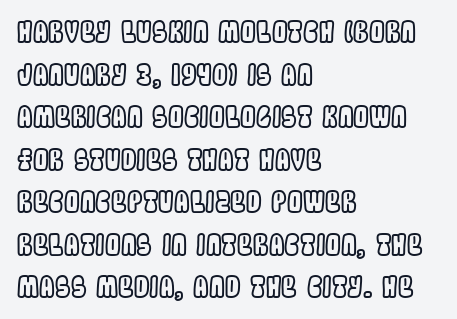
The image shows 28 px condensed type, upright; set left-aligned, normal line spacing (1.52x), normal letter spacing, not underlined; a large x-height.
